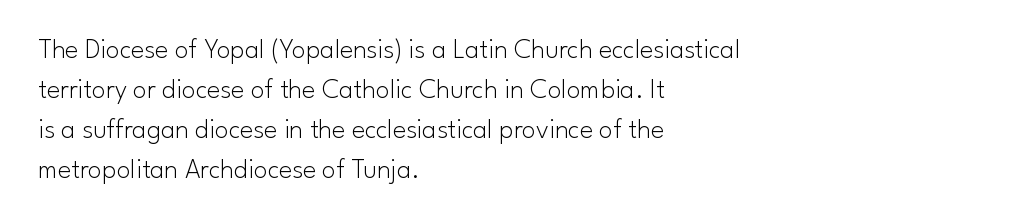
{"serif": "no", "italic": "no", "bold": "no", "weight": "light", "width": "normal", "stroke_contrast": "low", "x_height": "small", "monospaced": "no", "underline": "no", "align": "left", "line_spacing": "normal", "line_spacing_ratio": 1.43, "letter_spacing": "normal", "letter_spacing_em": 0.0, "glyph_px": 28}
